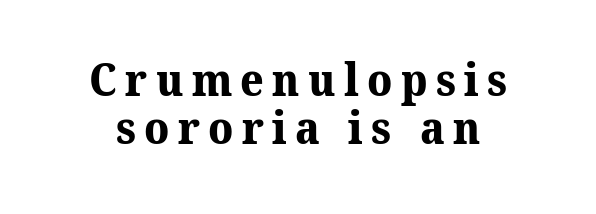
The image shows 46 px bold serif type; set centered, tight line spacing (1.05x), not underlined; medium stroke contrast and a medium x-height.
